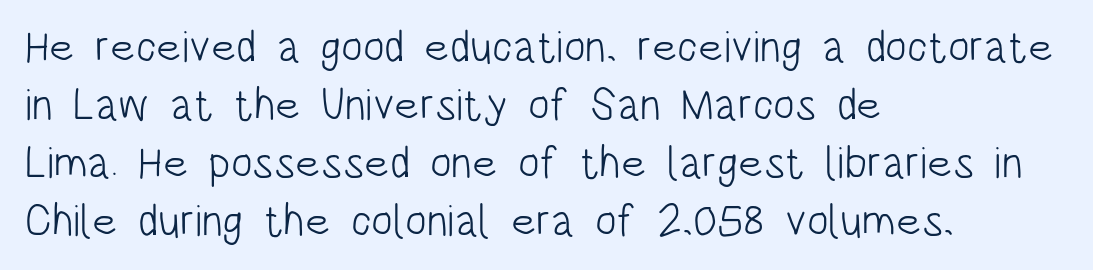
The image shows 45 px light, condensed sans-serif type, upright; set left-aligned, normal line spacing (1.29x), normal letter spacing, not underlined; low stroke contrast and a large x-height.
